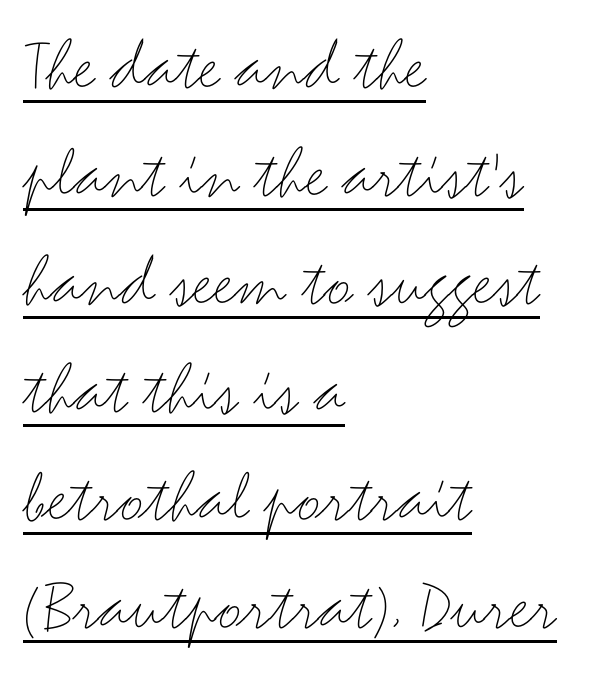
Q: Is the text bold? A: No.
Q: Is the text italic (slanted)? A: Yes.
Q: Is the typeface a serif or a sans-serif typeface? A: Sans-serif.
Q: Is the text underlined? A: Yes.
Q: How is the paragraph aligned? A: Left-aligned.
Q: Is the spacing between letters normal or unusually wide? A: Normal.
Q: Is the spacing between lines tight, normal or loose? A: Normal.
Q: Width (condensed, normal, or wide)? A: Wide.
Q: Stroke contrast? A: Medium.
Q: x-height? A: Small.
Q: Monospaced? A: No.
